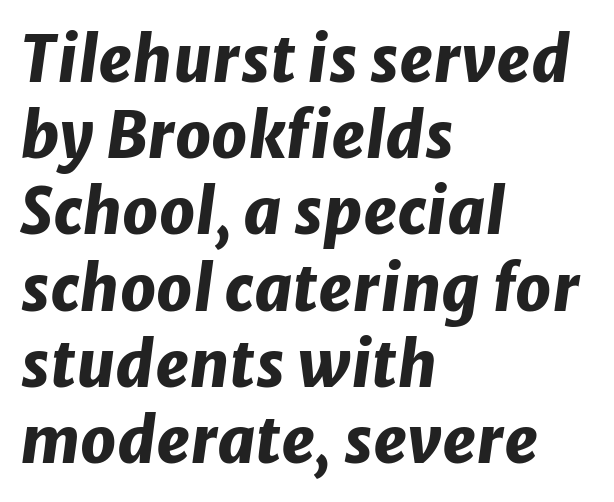
The image shows 63 px heavy type, italic (leaning right); set left-aligned, line spacing 1.21x, normal letter spacing, not underlined; low stroke contrast and a medium x-height.
